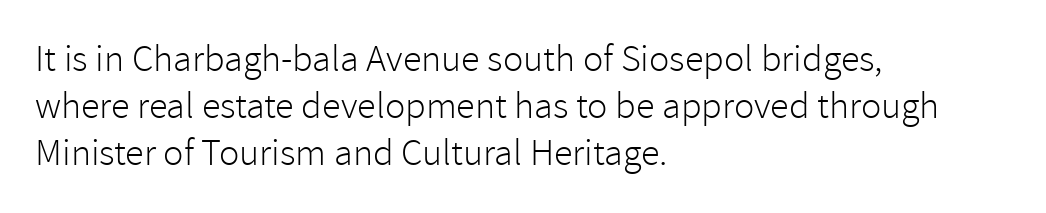
{"serif": "no", "italic": "no", "bold": "no", "weight": "light", "width": "normal", "stroke_contrast": "low", "x_height": "medium", "monospaced": "no", "underline": "no", "align": "left", "line_spacing_ratio": 1.24, "letter_spacing": "normal", "letter_spacing_em": 0.0, "glyph_px": 38}
